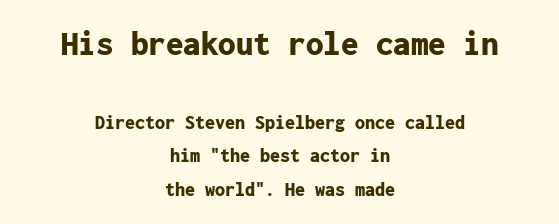
Here the designer chose a console-style face with uniform glyph widths. Nobody touched the tracking dial on this one. Anything drawn beneath the words? Only blank space. Baseline-to-baseline distance is the conventional proportion of letter height. Typesetter's note — upper block bumped up in size, lower block left smaller.
